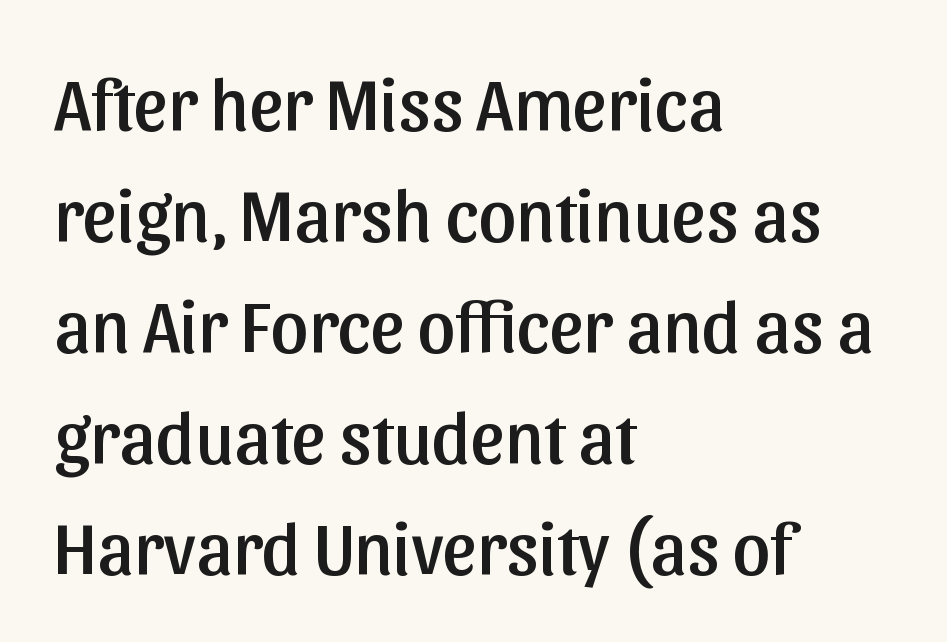
The image shows 74 px sans-serif type, upright; set left-aligned, normal line spacing (1.5x), normal letter spacing, not underlined; low stroke contrast and a medium x-height.
